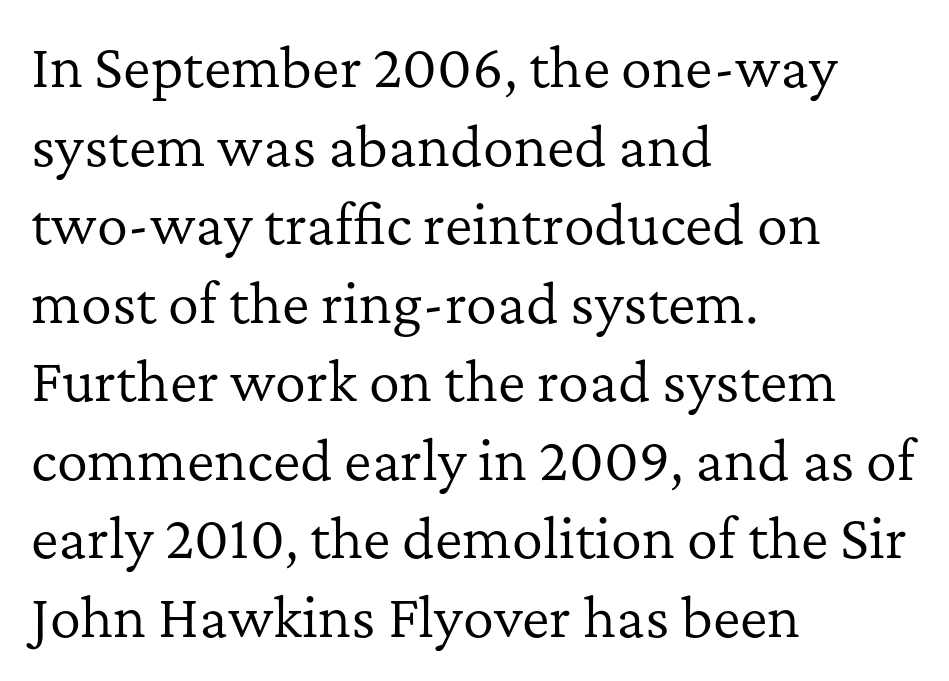
{"serif": "yes", "italic": "no", "bold": "no", "weight": "regular", "width": "normal", "stroke_contrast": "low", "x_height": "medium", "monospaced": "no", "underline": "no", "align": "left", "line_spacing": "normal", "line_spacing_ratio": 1.51, "letter_spacing": "normal", "letter_spacing_em": 0.0, "glyph_px": 52}
